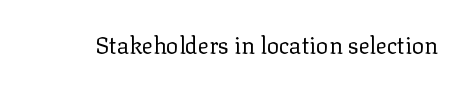
The type is set solid horizontally, with unmodified tracking. Words float on clear page, feet unadorned. A quiet, ordinary-to-light weight characterises the typeface. The type sits square on the baseline with zero lean.
